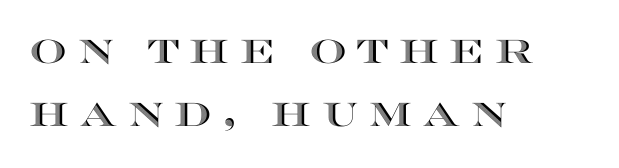
{"italic": "no", "width": "wide", "x_height": "large", "monospaced": "no", "underline": "no", "align": "left", "line_spacing": "loose", "line_spacing_ratio": 1.91, "letter_spacing": "wide", "letter_spacing_em": 0.32, "glyph_px": 33}
